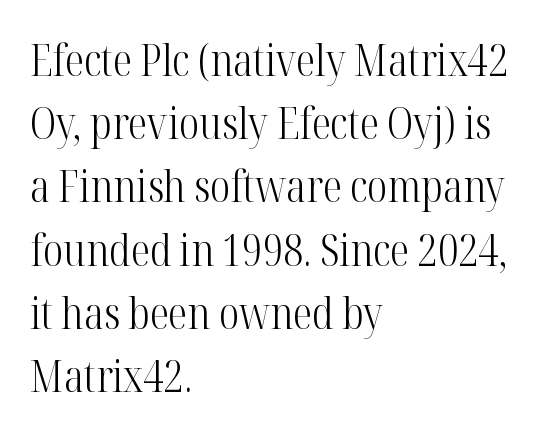
{"serif": "yes", "italic": "no", "bold": "no", "weight": "light", "width": "condensed", "stroke_contrast": "high", "x_height": "medium", "monospaced": "no", "underline": "no", "align": "left", "line_spacing": "normal", "line_spacing_ratio": 1.47, "letter_spacing": "normal", "letter_spacing_em": 0.0, "glyph_px": 43}
